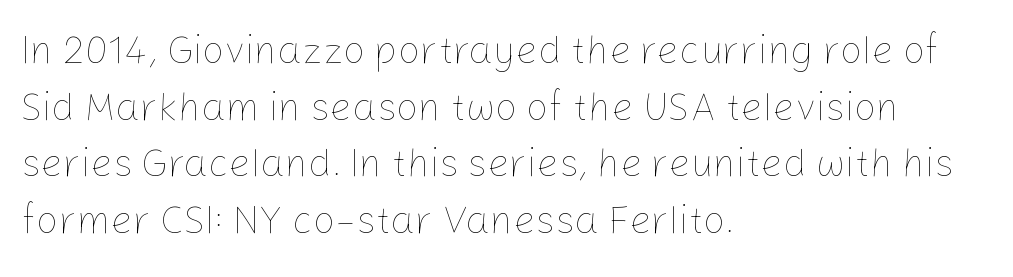
The compositor pushed each line to the left boundary. Notice how the stems are strictly vertical — no italics here. Spacing verdict: proportional, widths tailored to each character. Is this a heavy cut? Hardly; it is regular or lighter. Words appear dense and cohesive because spacing is normal. Check the space under the baseline: it is left empty.
